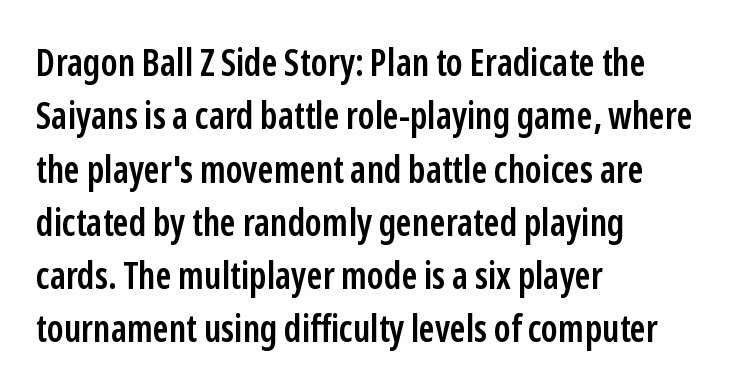
{"serif": "no", "italic": "no", "bold": "semi", "weight": "semibold", "width": "condensed", "stroke_contrast": "low", "x_height": "medium", "monospaced": "no", "underline": "no", "align": "left", "line_spacing": "normal", "line_spacing_ratio": 1.44, "letter_spacing": "normal", "letter_spacing_em": 0.0, "glyph_px": 37}
